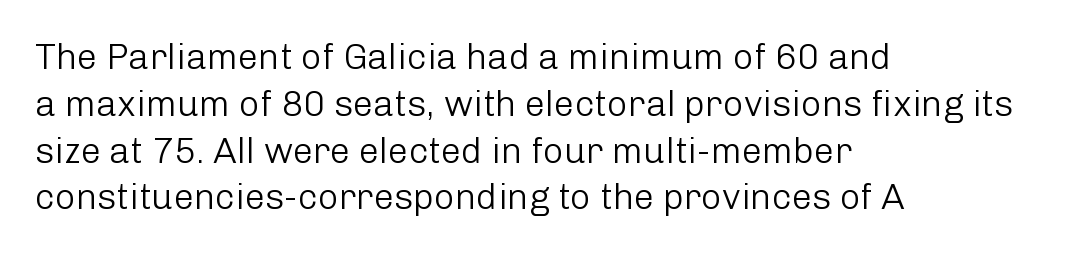
Q: Is the text bold? A: No.
Q: Is the text italic (slanted)? A: No, it is upright.
Q: Is the typeface a serif or a sans-serif typeface? A: Sans-serif.
Q: Is the text underlined? A: No.
Q: How is the paragraph aligned? A: Left-aligned.
Q: Is the spacing between letters normal or unusually wide? A: Normal.
Q: Is the spacing between lines tight, normal or loose? A: Normal.
Q: Width (condensed, normal, or wide)? A: Normal.
Q: Stroke contrast? A: Low.
Q: x-height? A: Medium.
Q: Monospaced? A: No.
